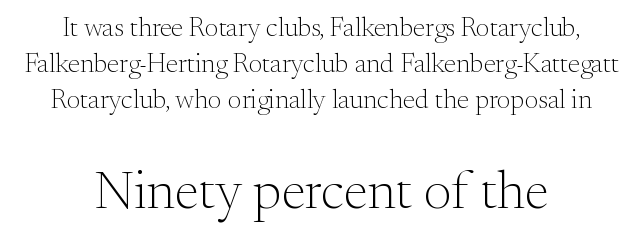
The image shows 54 px light serif type, upright; set centered, normal line spacing (1.34x), normal letter spacing, not underlined; the second (bottom) block is 2.0x larger; medium stroke contrast and a small x-height.
